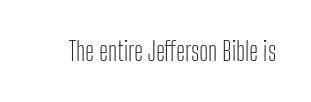
The image shows 26 px text type, upright; set normal letter spacing, not underlined.
